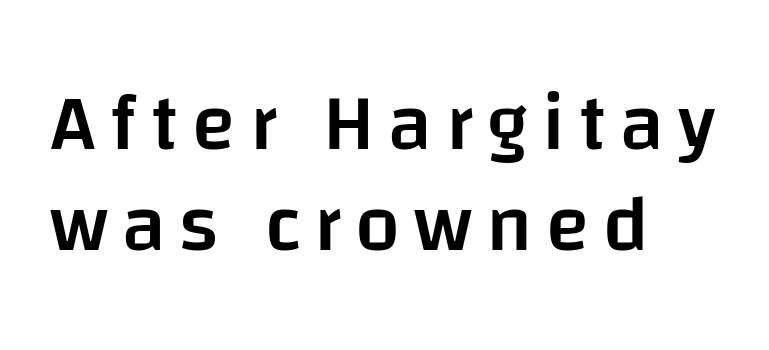
Q: Is the text bold? A: Semi-bold.
Q: Is the text italic (slanted)? A: No, it is upright.
Q: Is the typeface a serif or a sans-serif typeface? A: Sans-serif.
Q: Is the text underlined? A: No.
Q: How is the paragraph aligned? A: Left-aligned.
Q: Is the spacing between lines tight, normal or loose? A: Normal.
Q: Width (condensed, normal, or wide)? A: Normal.
Q: Stroke contrast? A: Low.
Q: x-height? A: Large.
Q: Monospaced? A: No.
